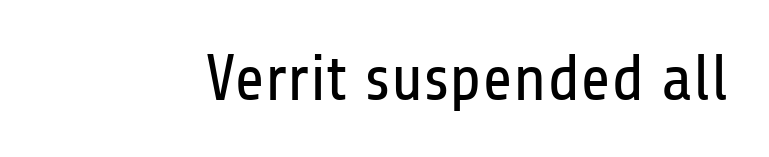
The image shows 66 px regular-weight, condensed sans-serif type, upright; set normal letter spacing, not underlined; low stroke contrast and a medium x-height.
